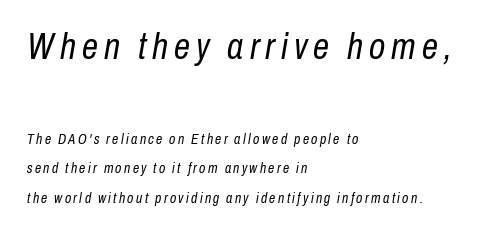
The image shows 36 px regular-weight, condensed type, italic (leaning right); set left-aligned, loose line spacing (2.09x), not underlined; the first (top) block is 2.57x larger; low stroke contrast and a medium x-height.
